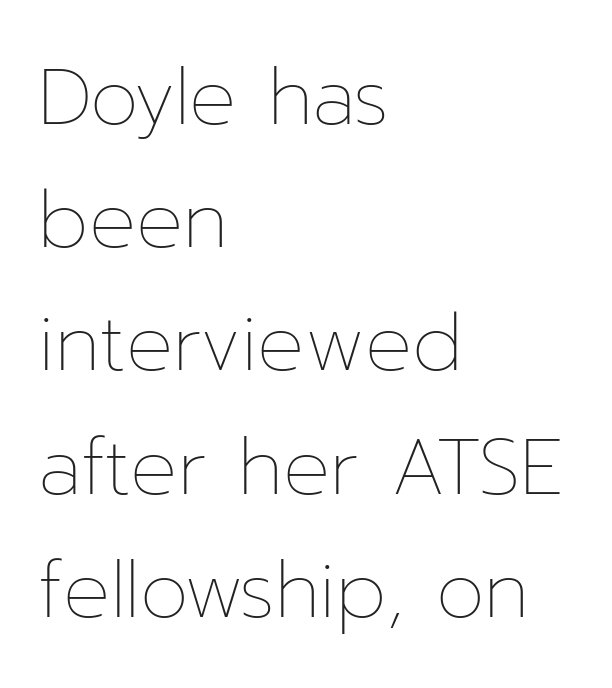
Q: Is the text bold? A: No.
Q: Is the text italic (slanted)? A: No, it is upright.
Q: Is the text underlined? A: No.
Q: How is the paragraph aligned? A: Left-aligned.
Q: Is the spacing between letters normal or unusually wide? A: Normal.
Q: Is the spacing between lines tight, normal or loose? A: Normal.
Q: Width (condensed, normal, or wide)? A: Normal.
Q: Stroke contrast? A: Low.
Q: x-height? A: Medium.
Q: Monospaced? A: No.
